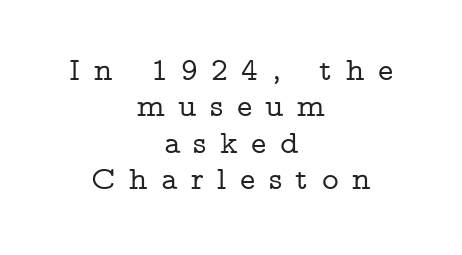
The image shows 32 px wide serif type, upright; set centered, tight line spacing (1.14x), unusually wide letter spacing (+0.42 em), not underlined; low stroke contrast and a medium x-height.
